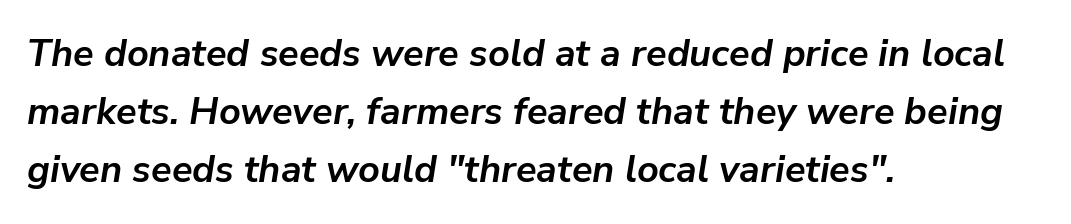
Yep, that's italic — everything's leaning. Casual observation: everything's shoved over to the left. Beneath every word, the page is bare. This sample keeps an unexceptional amount of space between lines. Each word holds together tightly as a unit, with standard inter-letter gaps.
